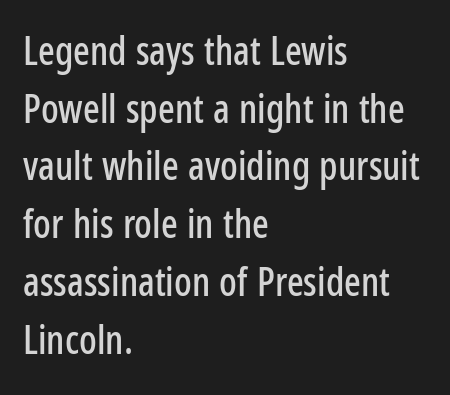
Q: Is the text italic (slanted)? A: No, it is upright.
Q: Is the typeface a serif or a sans-serif typeface? A: Sans-serif.
Q: Is the text underlined? A: No.
Q: How is the paragraph aligned? A: Left-aligned.
Q: Is the spacing between letters normal or unusually wide? A: Normal.
Q: Is the spacing between lines tight, normal or loose? A: Normal.
Q: Width (condensed, normal, or wide)? A: Condensed.
Q: Stroke contrast? A: Low.
Q: x-height? A: Medium.
Q: Monospaced? A: No.
